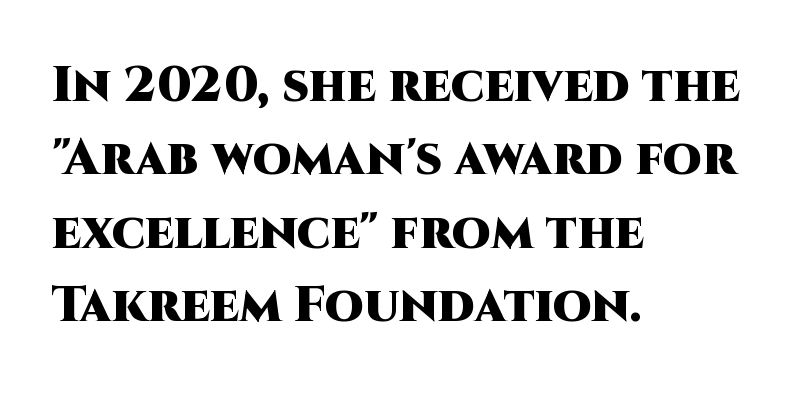
The image shows 50 px heavy sans-serif type, upright; set left-aligned, normal line spacing (1.47x), normal letter spacing, not underlined; high stroke contrast and a large x-height.
